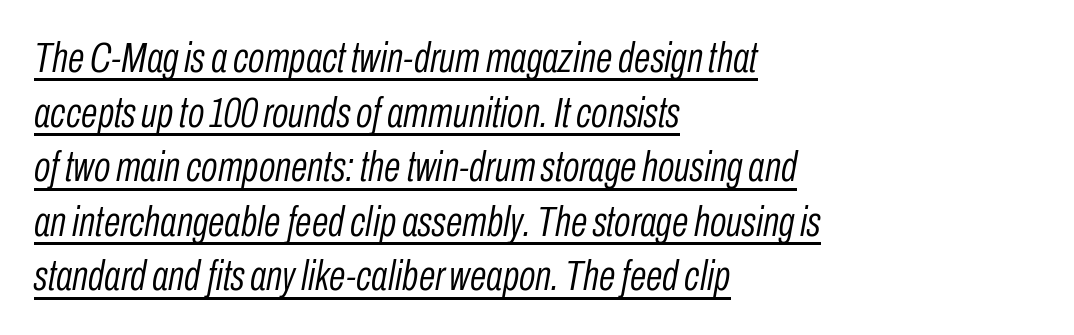
Q: Is the text bold? A: No.
Q: Is the text italic (slanted)? A: Yes, it leans right by about 10 degrees.
Q: Is the text underlined? A: Yes.
Q: How is the paragraph aligned? A: Left-aligned.
Q: Is the spacing between letters normal or unusually wide? A: Normal.
Q: Is the spacing between lines tight, normal or loose? A: Normal.
Q: Width (condensed, normal, or wide)? A: Condensed.
Q: Stroke contrast? A: Low.
Q: x-height? A: Medium.
Q: Monospaced? A: No.
